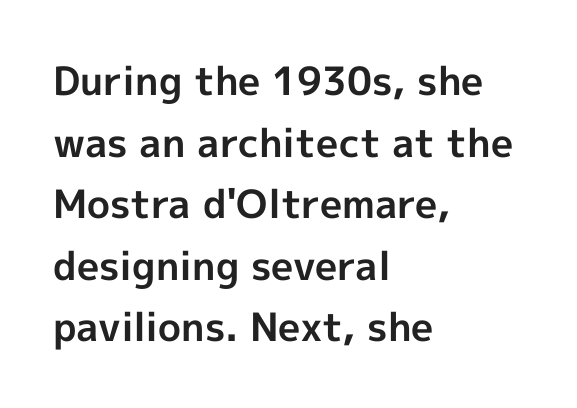
The image shows 39 px bold sans-serif type, upright; set left-aligned, normal line spacing (1.58x), normal letter spacing, not underlined; a medium x-height.
